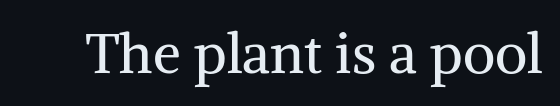
{"serif": "yes", "italic": "no", "bold": "no", "weight": "regular", "width": "normal", "stroke_contrast": "medium", "x_height": "medium", "monospaced": "no", "underline": "no", "letter_spacing": "normal", "letter_spacing_em": 0.0, "glyph_px": 56}
